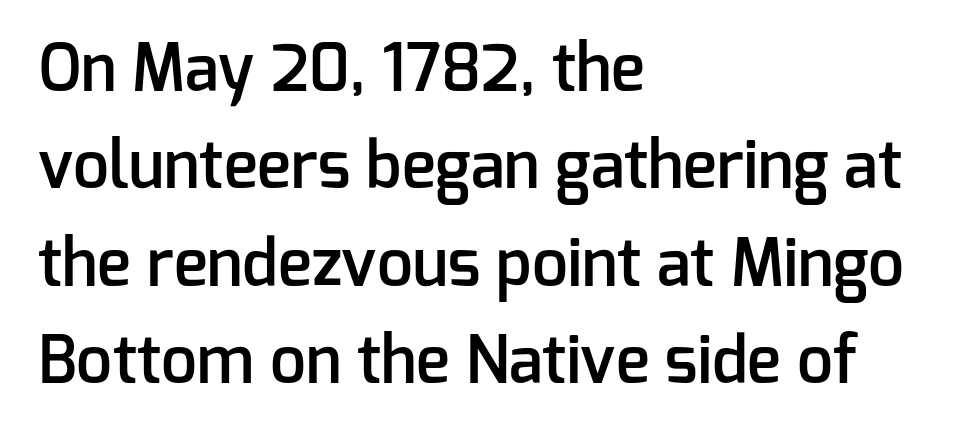
{"serif": "no", "italic": "no", "bold": "semi", "weight": "semibold", "width": "normal", "stroke_contrast": "low", "x_height": "medium", "monospaced": "no", "underline": "no", "align": "left", "line_spacing": "normal", "line_spacing_ratio": 1.52, "letter_spacing": "normal", "letter_spacing_em": 0.0, "glyph_px": 64}
